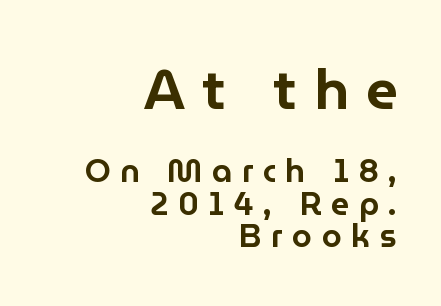
If you drew a line through each stem, it would be perfectly vertical. The zone under the glyphs is completely vacant. Size hierarchy here favors the leading block over the trailing one. The space between consecutive lines is stingy. What kind of face is this? One without serifs — a sans.
